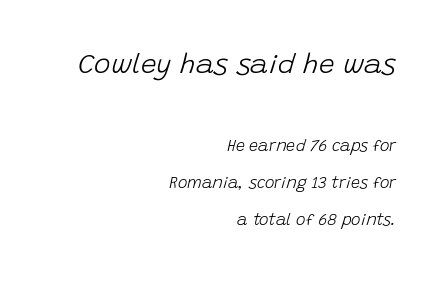
Beneath every word, the page is bare. Style check: oblique. Where is the straight margin? On the right. There is no visible air inserted between adjacent glyphs.
